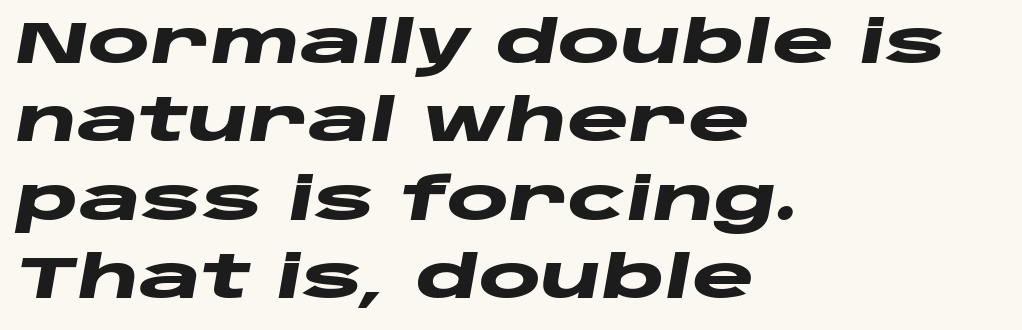
The line-height multiplier appears to be the usual default. The glyphs have the mass of a bold cut. The rendering applies a slant to the glyphs. The paragraph shown leans on its left margin.
